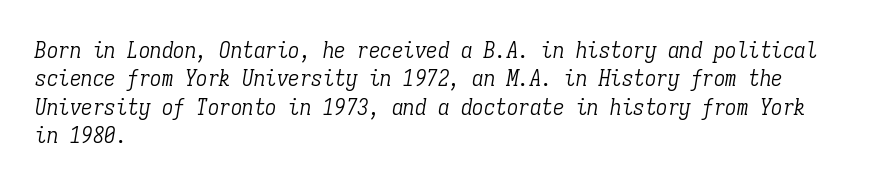
{"italic": "yes", "lean": "right", "slant_degrees": 9, "bold": "no", "underline": "no", "align": "left", "line_spacing_ratio": 1.23, "letter_spacing": "normal", "letter_spacing_em": 0.0, "glyph_px": 23}
